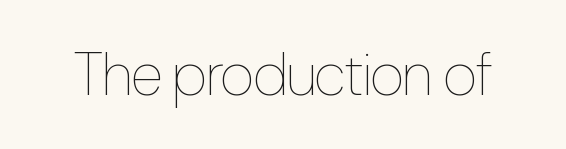
{"italic": "no", "bold": "no", "weight": "thin", "width": "condensed", "stroke_contrast": "low", "x_height": "medium", "monospaced": "no", "underline": "no", "letter_spacing": "normal", "letter_spacing_em": 0.0, "glyph_px": 60}
